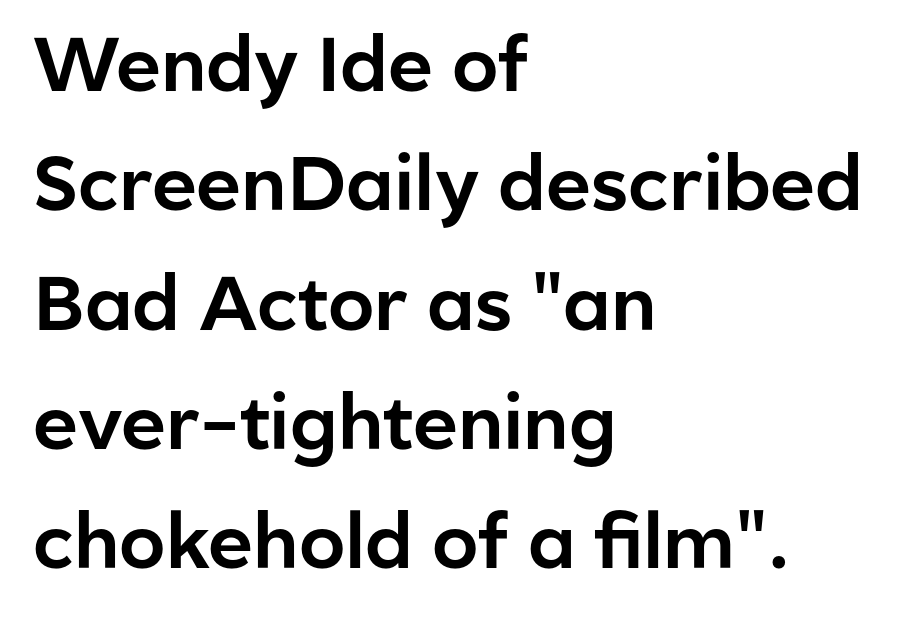
{"serif": "no", "italic": "no", "width": "normal", "stroke_contrast": "low", "x_height": "medium", "monospaced": "no", "underline": "no", "align": "left", "line_spacing": "normal", "line_spacing_ratio": 1.57, "letter_spacing": "normal", "letter_spacing_em": 0.0, "glyph_px": 76}
